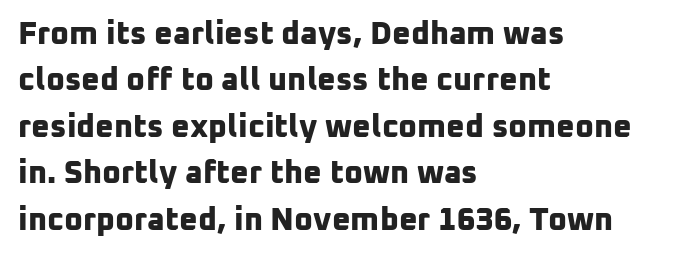
Q: Is the text bold? A: Yes.
Q: Is the typeface a serif or a sans-serif typeface? A: Sans-serif.
Q: Is the text underlined? A: No.
Q: How is the paragraph aligned? A: Left-aligned.
Q: Is the spacing between letters normal or unusually wide? A: Normal.
Q: Is the spacing between lines tight, normal or loose? A: Normal.
Q: Width (condensed, normal, or wide)? A: Normal.
Q: Stroke contrast? A: Low.
Q: x-height? A: Medium.
Q: Monospaced? A: No.
